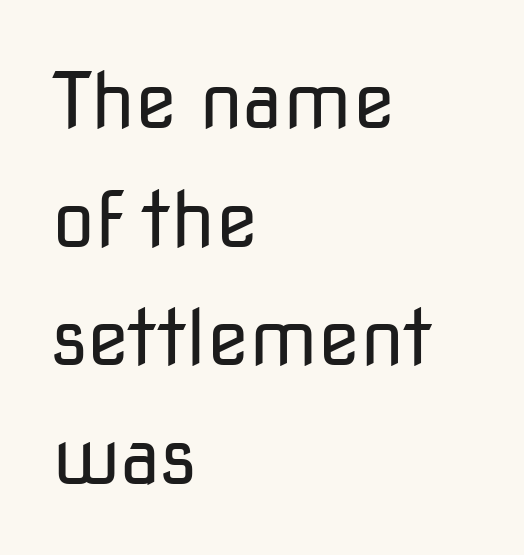
Q: Is the text bold? A: No.
Q: Is the text italic (slanted)? A: No, it is upright.
Q: Is the typeface a serif or a sans-serif typeface? A: Sans-serif.
Q: Is the text underlined? A: No.
Q: How is the paragraph aligned? A: Left-aligned.
Q: Is the spacing between letters normal or unusually wide? A: Normal.
Q: Is the spacing between lines tight, normal or loose? A: Normal.
Q: Width (condensed, normal, or wide)? A: Normal.
Q: Stroke contrast? A: Low.
Q: x-height? A: Medium.
Q: Monospaced? A: No.
